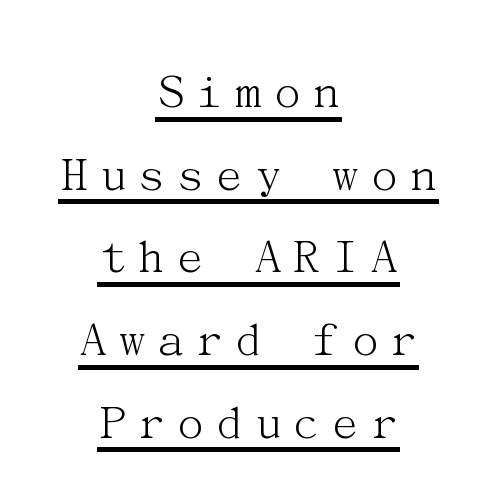
Summary of weight: not heavy and not bold. Teacher's note: observe the equal gaps on both sides — that is centered alignment. Normally led — the rows are evenly, conventionally spaced. The glyphs are accompanied by a horizontal stroke just below them.
